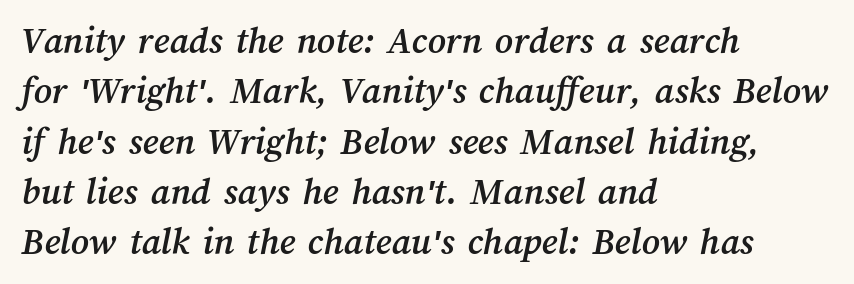
The image shows 39 px text type; set left-aligned, normal line spacing (1.29x), normal letter spacing, not underlined; medium stroke contrast and a medium x-height.
